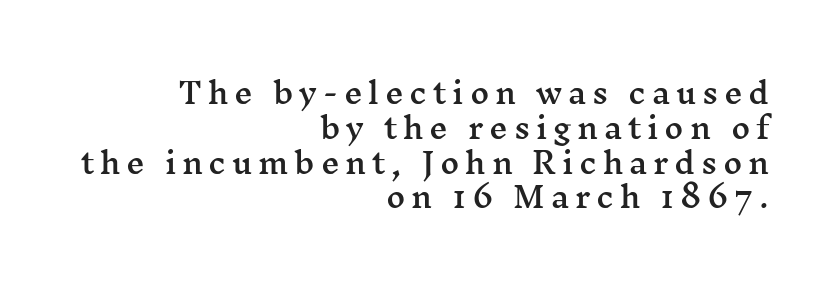
{"serif": "yes", "italic": "no", "width": "wide", "stroke_contrast": "medium", "x_height": "medium", "monospaced": "no", "underline": "no", "align": "right", "line_spacing_ratio": 1.2, "letter_spacing": "wide", "letter_spacing_em": 0.2, "glyph_px": 29}
